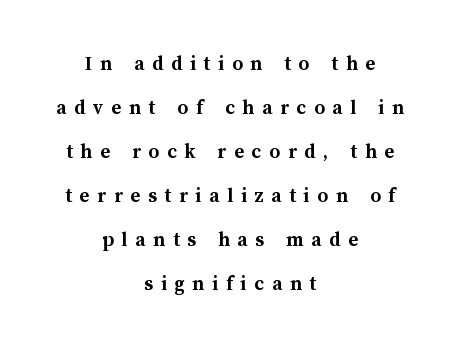
Vertically, the passage feels expansive, rows floating well apart. Nope, not italic — everything's standing straight. The space beneath each line is pristine and unruled. Leftover space on each line is divided equally before and after the words.
